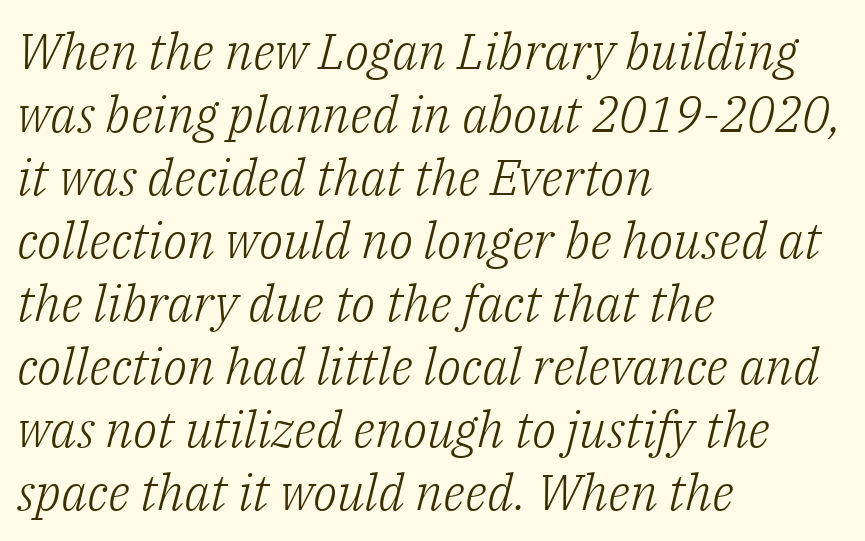
{"serif": "yes", "italic": "yes", "lean": "right", "slant_degrees": 14, "bold": "no", "weight": "light", "width": "normal", "stroke_contrast": "low", "x_height": "medium", "monospaced": "no", "underline": "no", "align": "left", "line_spacing": "normal", "line_spacing_ratio": 1.26, "letter_spacing": "normal", "letter_spacing_em": 0.0, "glyph_px": 50}
